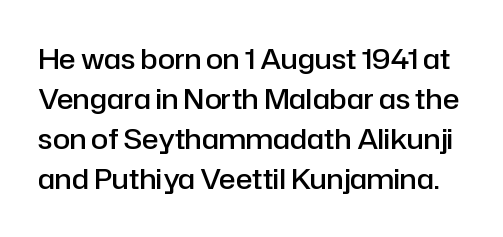
Q: Is the text bold? A: Semi-bold.
Q: Is the text italic (slanted)? A: No, it is upright.
Q: Is the typeface a serif or a sans-serif typeface? A: Sans-serif.
Q: Is the text underlined? A: No.
Q: Is the spacing between letters normal or unusually wide? A: Normal.
Q: Is the spacing between lines tight, normal or loose? A: Normal.
Q: Width (condensed, normal, or wide)? A: Normal.
Q: Stroke contrast? A: Low.
Q: x-height? A: Medium.
Q: Monospaced? A: No.
